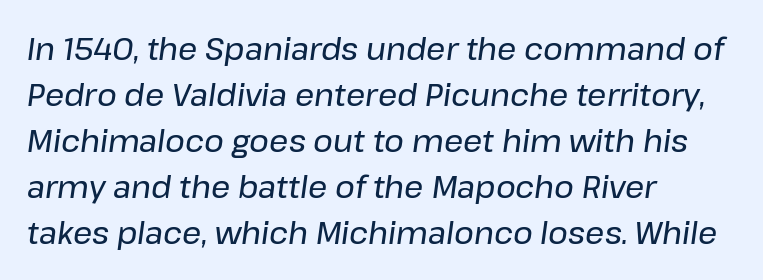
{"italic": "yes", "lean": "right", "slant_degrees": 8, "width": "normal", "stroke_contrast": "low", "x_height": "medium", "monospaced": "no", "underline": "no", "align": "left", "line_spacing": "normal", "line_spacing_ratio": 1.53, "letter_spacing": "normal", "letter_spacing_em": 0.0, "glyph_px": 30}
